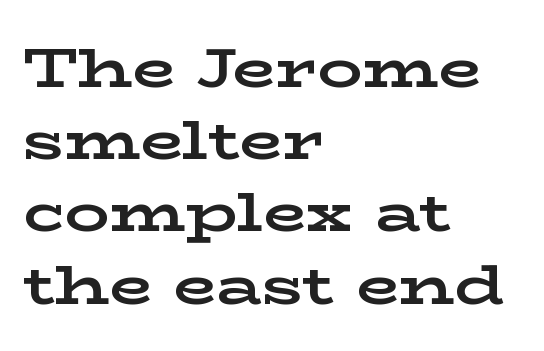
The image shows 56 px bold, wide serif type, upright; set left-aligned, normal line spacing (1.29x), normal letter spacing, not underlined; low stroke contrast and a medium x-height.
